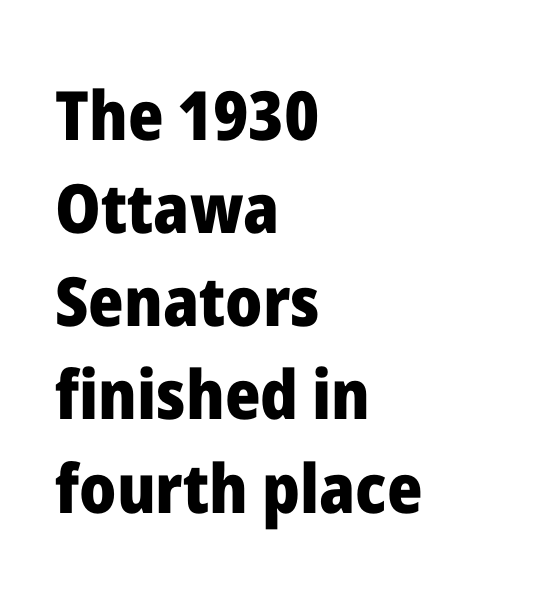
The passage shown is typed in a proportional face where columns would drift. The passage shown is emphatically bold. The typography opts for an upright posture over an oblique one. Is the block centered? No — it sits flush against the left margin.
